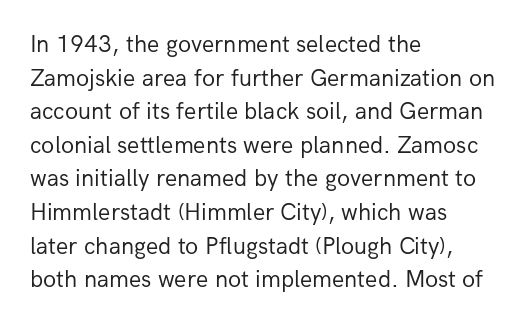
Does the copy run flush right? No — it runs flush left. Does extra space separate the letters? No, they use regular spacing. The letters look calm and open, with moderate or lighter stems. Beneath every word, the page is bare. Normally led — the rows are evenly, conventionally spaced.
